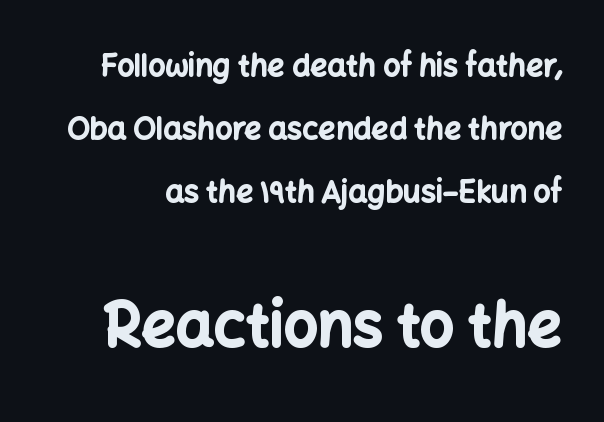
The passage shown begins with its smaller block and ends with its larger one. Spacing between characters is what you'd get straight out of the box. The passage shown stacks its lines with a broad gap. The string is rendered with underlining switched off.
